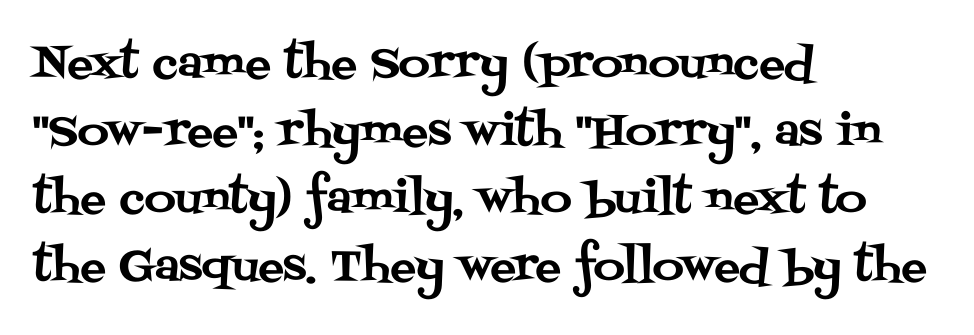
Think of a printed novel: that variable character pitch is what you see here. Each word holds together tightly as a unit, with standard inter-letter gaps. Do the letters lean? They stand straight. The zone under the glyphs is completely vacant. Vertical spacing — default.
